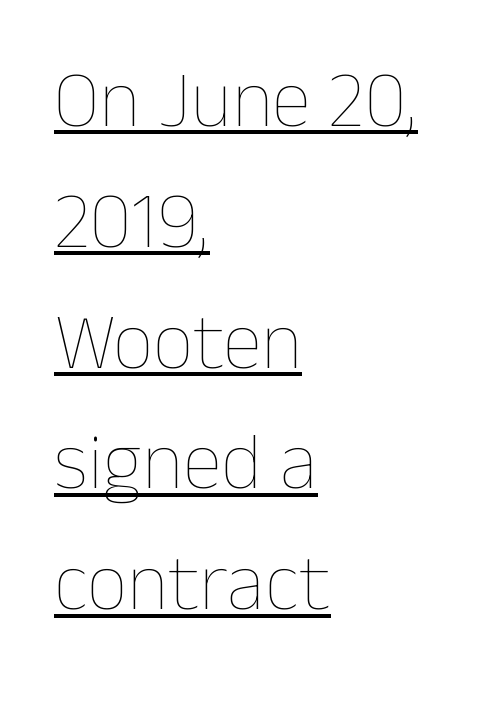
Q: Is the text bold? A: No.
Q: Is the text italic (slanted)? A: No, it is upright.
Q: Is the text underlined? A: Yes.
Q: How is the paragraph aligned? A: Left-aligned.
Q: Is the spacing between letters normal or unusually wide? A: Normal.
Q: Is the spacing between lines tight, normal or loose? A: Normal.
Q: Width (condensed, normal, or wide)? A: Normal.
Q: Stroke contrast? A: Low.
Q: x-height? A: Medium.
Q: Monospaced? A: No.
